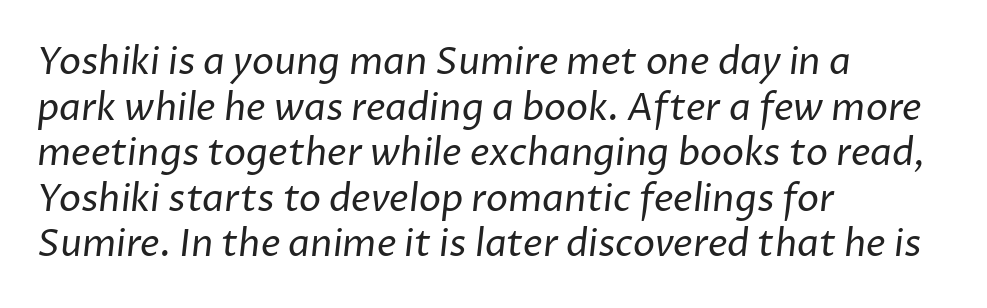
The strokes carry an ordinary text weight at most. In terms of letterform style, serifs are entirely absent. Here the glyphs are tracked normally, forming tight word shapes. Any mark beneath the type? The region is blank. The ragged edge is on the right, which tells us the setting is flush left. Looks like regular typesetting: each glyph gets only the width it needs.
